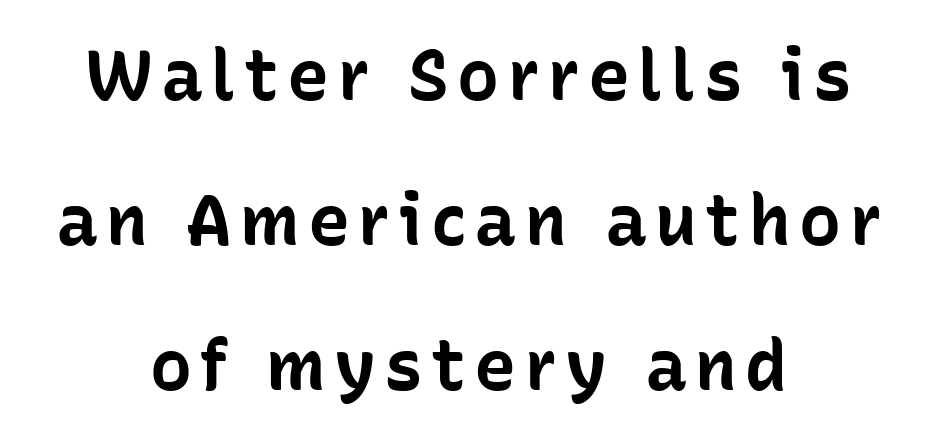
The image shows 70 px bold sans-serif type, upright; set centered, loose line spacing (2.07x), not underlined; low stroke contrast and a medium x-height.
